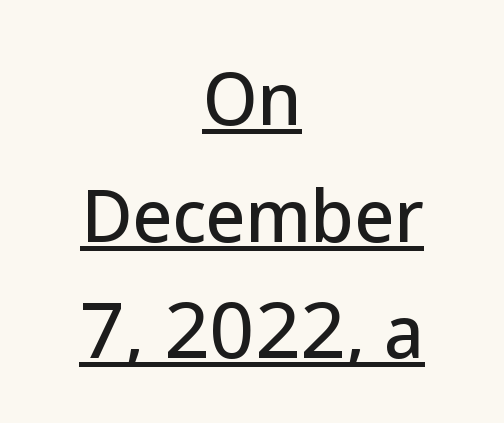
{"serif": "no", "italic": "no", "width": "normal", "stroke_contrast": "low", "x_height": "medium", "monospaced": "no", "underline": "yes", "align": "center", "line_spacing": "normal", "line_spacing_ratio": 1.69, "letter_spacing": "normal", "letter_spacing_em": 0.0, "glyph_px": 69}
